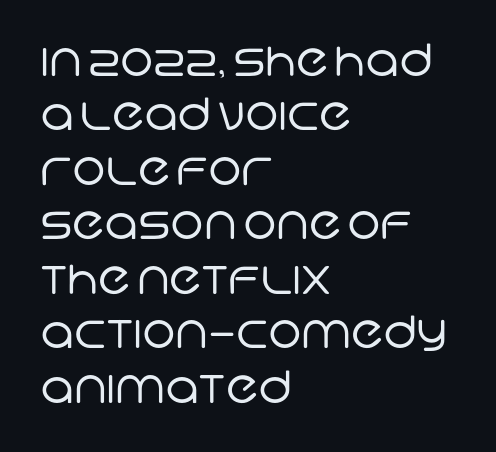
Q: Is the text bold? A: No.
Q: Is the typeface a serif or a sans-serif typeface? A: Sans-serif.
Q: Is the text underlined? A: No.
Q: How is the paragraph aligned? A: Left-aligned.
Q: Is the spacing between letters normal or unusually wide? A: Normal.
Q: Width (condensed, normal, or wide)? A: Normal.
Q: Stroke contrast? A: Low.
Q: x-height? A: Large.
Q: Monospaced? A: No.
